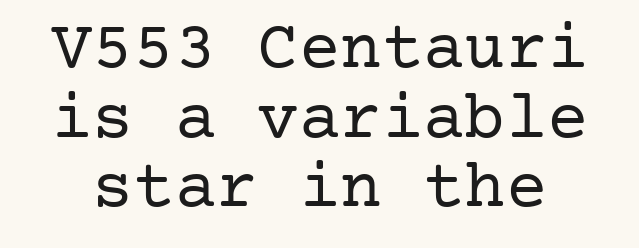
Q: Is the text bold? A: No.
Q: Is the text italic (slanted)? A: No, it is upright.
Q: Is the typeface a serif or a sans-serif typeface? A: Serif.
Q: Is the text underlined? A: No.
Q: Is the spacing between letters normal or unusually wide? A: Normal.
Q: Is the spacing between lines tight, normal or loose? A: Tight.
Q: Width (condensed, normal, or wide)? A: Normal.
Q: Stroke contrast? A: Low.
Q: x-height? A: Medium.
